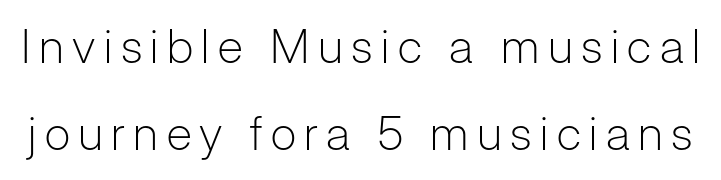
{"serif": "no", "italic": "no", "bold": "no", "weight": "light", "width": "normal", "stroke_contrast": "low", "x_height": "medium", "monospaced": "no", "underline": "no", "line_spacing_ratio": 1.86, "glyph_px": 47}
